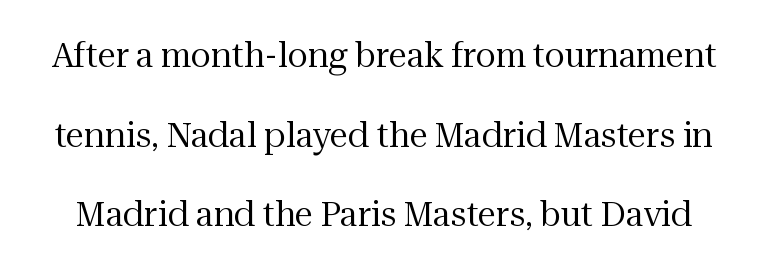
The image shows 33 px regular-weight serif type, upright; set loose line spacing (2.41x), normal letter spacing, not underlined; medium stroke contrast and a medium x-height.
